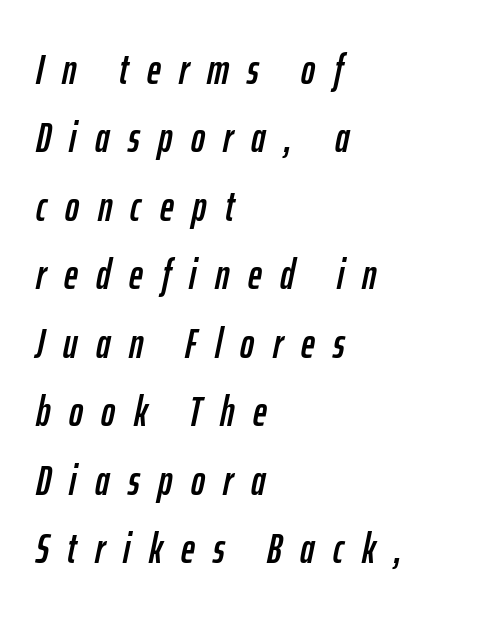
The strip under each line holds only bare page. Horizontal alignment here is leftward, the default for most running prose. How are the letters spaced? Widely, with obvious added tracking. The passage shown is typed in a proportional face where columns would drift. The leading is moderate, giving the passage an even texture. The font's italic variant was chosen for this text.
